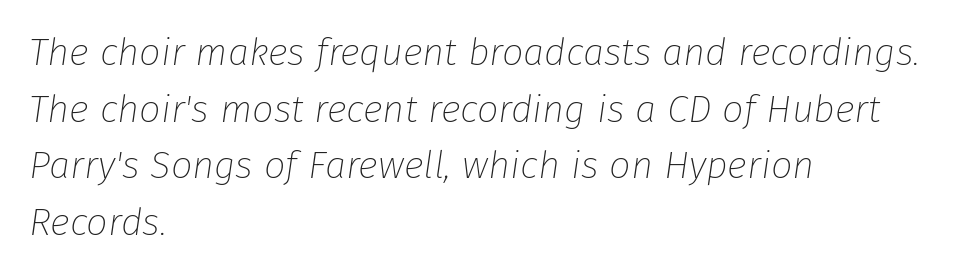
Q: Is the text bold? A: No.
Q: Is the text italic (slanted)? A: Yes, it leans right by about 8 degrees.
Q: Is the text underlined? A: No.
Q: How is the paragraph aligned? A: Left-aligned.
Q: Is the spacing between letters normal or unusually wide? A: Normal.
Q: Is the spacing between lines tight, normal or loose? A: Normal.
Q: Width (condensed, normal, or wide)? A: Normal.
Q: Stroke contrast? A: Low.
Q: x-height? A: Medium.
Q: Monospaced? A: No.
